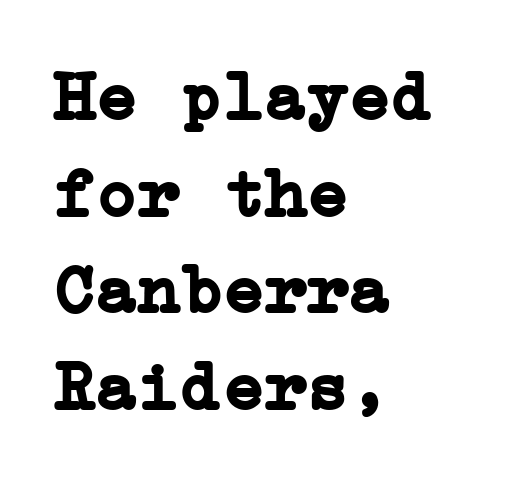
The image shows 70 px semibold serif type, upright; set left-aligned, normal line spacing (1.38x), normal letter spacing, not underlined; low stroke contrast and a medium x-height.
